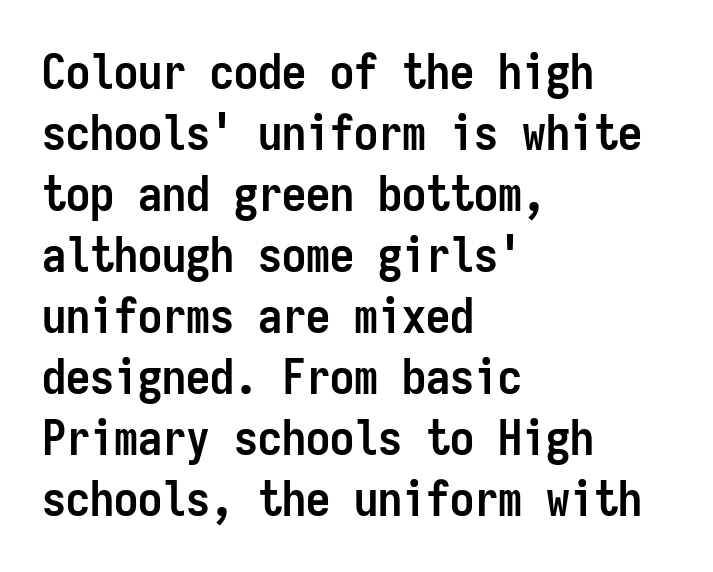
The image shows 48 px semibold, condensed sans-serif type, upright, monospaced; set left-aligned, normal line spacing (1.27x), normal letter spacing, not underlined; low stroke contrast and a medium x-height.
